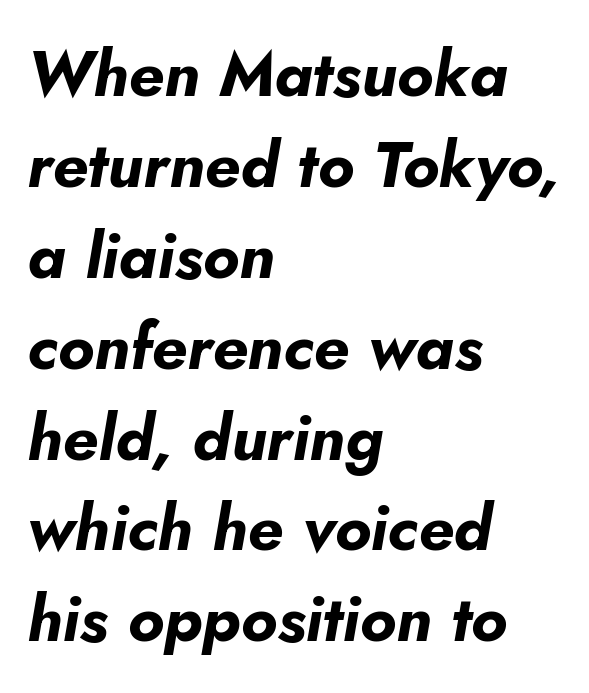
Q: Is the text bold? A: Yes.
Q: Is the text italic (slanted)? A: Yes, it leans right by about 5 degrees.
Q: Is the text underlined? A: No.
Q: How is the paragraph aligned? A: Left-aligned.
Q: Is the spacing between letters normal or unusually wide? A: Normal.
Q: Is the spacing between lines tight, normal or loose? A: Normal.
Q: Width (condensed, normal, or wide)? A: Normal.
Q: Stroke contrast? A: Low.
Q: x-height? A: Small.
Q: Monospaced? A: No.
